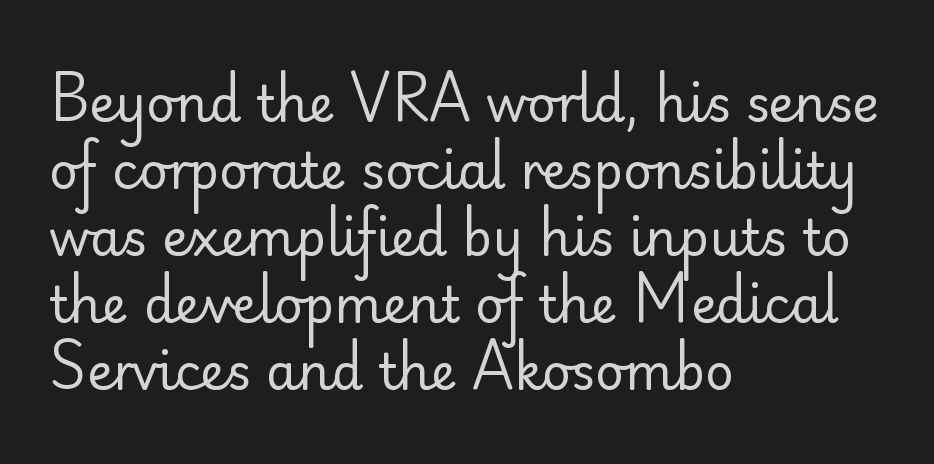
Q: Is the text bold? A: No.
Q: Is the text italic (slanted)? A: No, it is upright.
Q: Is the typeface a serif or a sans-serif typeface? A: Sans-serif.
Q: Is the text underlined? A: No.
Q: How is the paragraph aligned? A: Left-aligned.
Q: Is the spacing between letters normal or unusually wide? A: Normal.
Q: Is the spacing between lines tight, normal or loose? A: Normal.
Q: Width (condensed, normal, or wide)? A: Normal.
Q: Stroke contrast? A: Low.
Q: x-height? A: Small.
Q: Monospaced? A: No.
